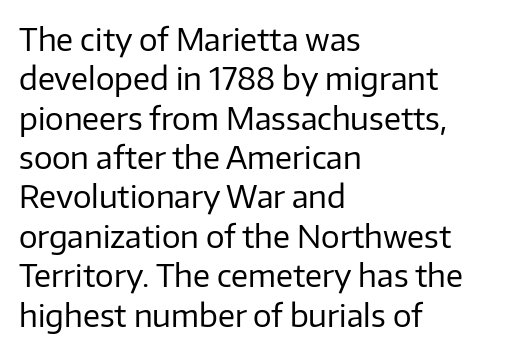
{"serif": "no", "italic": "no", "bold": "no", "weight": "regular", "width": "normal", "stroke_contrast": "low", "x_height": "medium", "monospaced": "no", "underline": "no", "align": "left", "line_spacing": "normal", "line_spacing_ratio": 1.27, "letter_spacing": "normal", "letter_spacing_em": 0.0, "glyph_px": 31}
